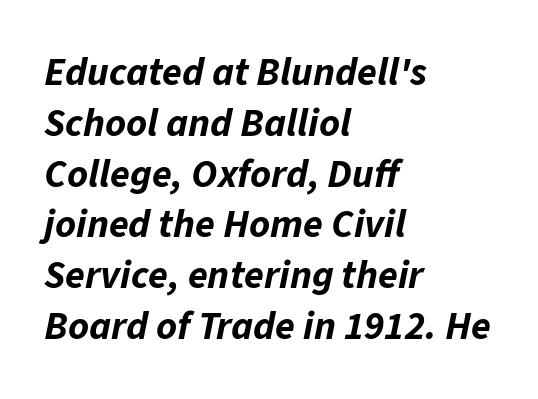
{"italic": "yes", "lean": "right", "slant_degrees": 11, "bold": "yes", "weight": "bold", "width": "normal", "stroke_contrast": "low", "x_height": "medium", "monospaced": "no", "underline": "no", "align": "left", "line_spacing": "normal", "line_spacing_ratio": 1.27, "letter_spacing": "normal", "letter_spacing_em": 0.0, "glyph_px": 40}
